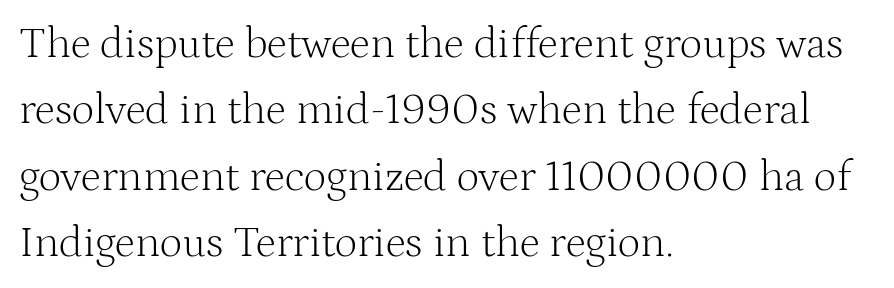
{"serif": "yes", "italic": "no", "bold": "no", "weight": "light", "width": "normal", "stroke_contrast": "medium", "x_height": "medium", "monospaced": "no", "underline": "no", "align": "left", "line_spacing": "normal", "line_spacing_ratio": 1.51, "letter_spacing": "normal", "letter_spacing_em": 0.0, "glyph_px": 44}
